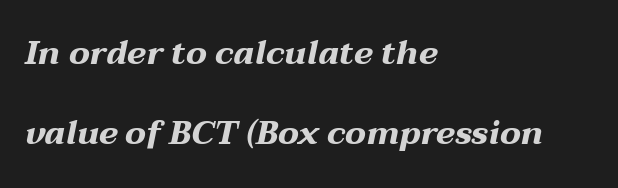
Q: Is the text bold? A: Yes.
Q: Is the text italic (slanted)? A: Yes, it leans right by about 12 degrees.
Q: Is the text underlined? A: No.
Q: How is the paragraph aligned? A: Left-aligned.
Q: Is the spacing between letters normal or unusually wide? A: Normal.
Q: Is the spacing between lines tight, normal or loose? A: Loose.
Q: Width (condensed, normal, or wide)? A: Wide.
Q: Stroke contrast? A: Medium.
Q: x-height? A: Medium.
Q: Monospaced? A: No.
